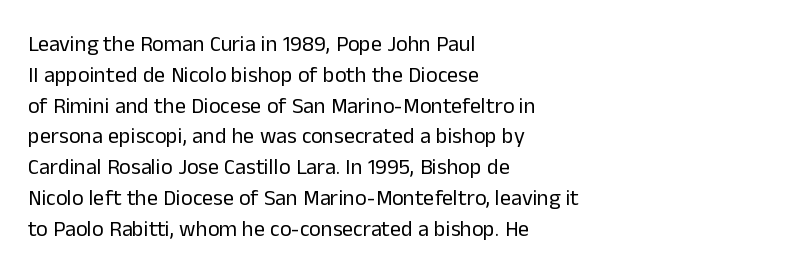
Q: Is the text bold? A: No.
Q: Is the text italic (slanted)? A: No, it is upright.
Q: Is the text underlined? A: No.
Q: How is the paragraph aligned? A: Left-aligned.
Q: Is the spacing between letters normal or unusually wide? A: Normal.
Q: Is the spacing between lines tight, normal or loose? A: Normal.
